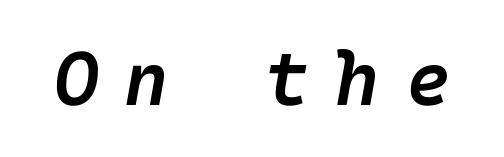
These lines have a slow, spaced-out rhythm from letter to letter. The baseline area is clear. The typography opts for an oblique posture over an upright one. In terms of weight, the rendering is demibold, just under bold.
